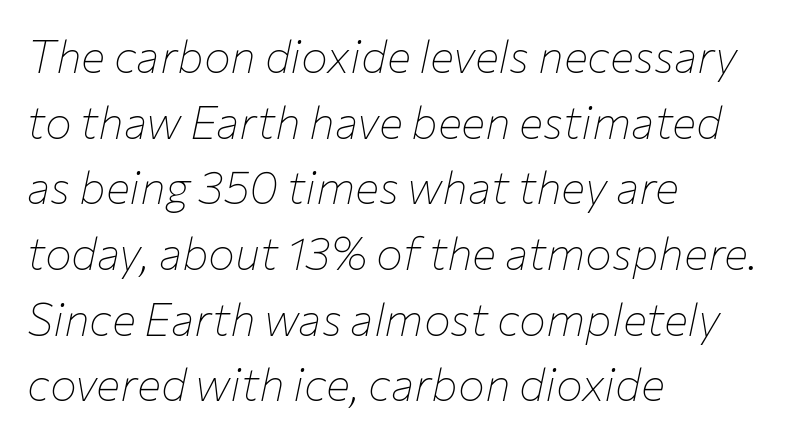
{"italic": "yes", "lean": "right", "slant_degrees": 12, "bold": "no", "weight": "thin", "width": "normal", "stroke_contrast": "low", "x_height": "medium", "monospaced": "no", "underline": "no", "align": "left", "line_spacing": "normal", "line_spacing_ratio": 1.46, "letter_spacing": "normal", "letter_spacing_em": 0.0, "glyph_px": 45}
